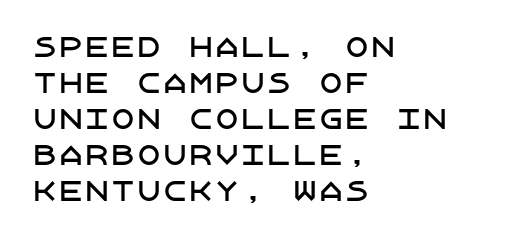
The image shows 26 px text type, upright; set left-aligned, normal line spacing (1.38x), normal letter spacing, not underlined.
